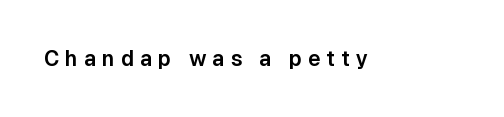
{"italic": "no", "underline": "no", "letter_spacing": "wide", "letter_spacing_em": 0.29, "glyph_px": 21}
